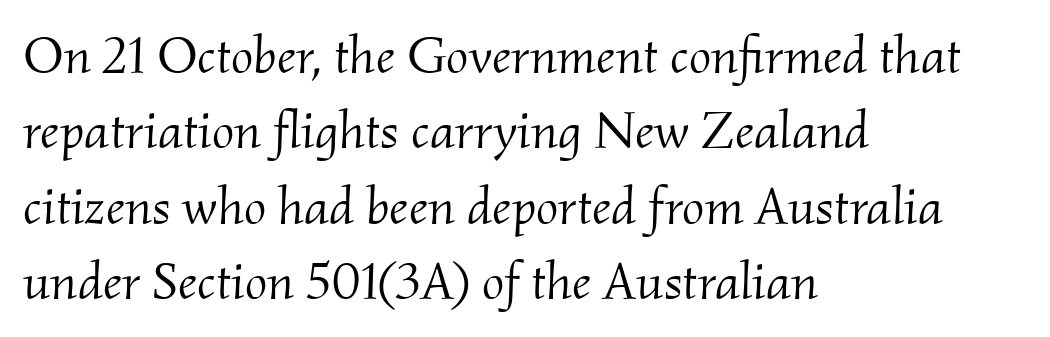
If you drew a line through each stem, it would be angled. The words here are not underlined. The font sits on the lighter half of the weight spectrum, regular included. No extra tracking has been applied to these lines.
